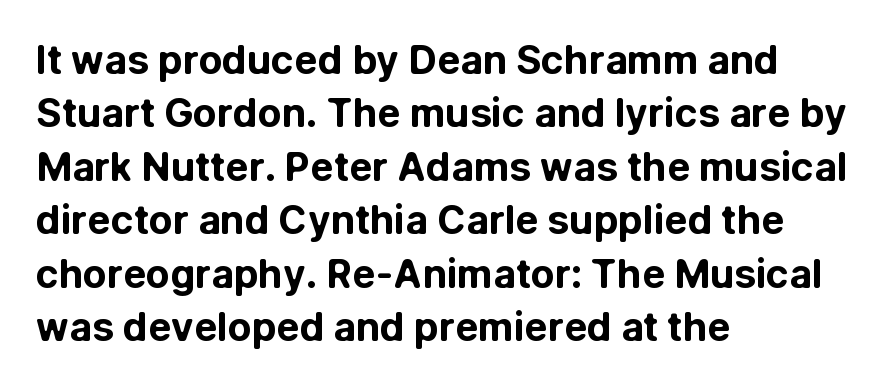
The compositor pushed each line to the left boundary. Nothing sits at the stroke ends, so this counts as sans-serif. Each new line begins a customary step beneath the previous one. These lines keep a tight, regular rhythm from letter to letter. This is the regular roman posture of the typeface. Letters rest on an invisible, unmarked baseline.
